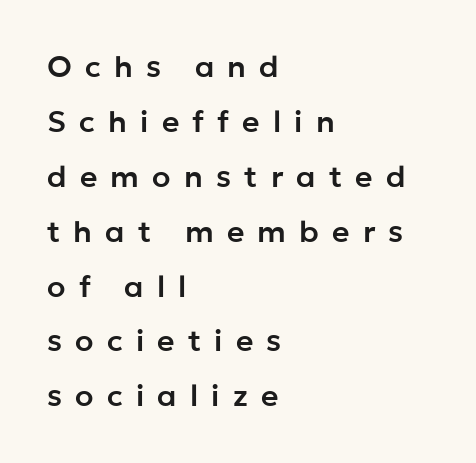
The image shows 30 px sans-serif type, upright; set left-aligned, line spacing 1.83x, unusually wide letter spacing (+0.44 em), not underlined; low stroke contrast and a medium x-height.
